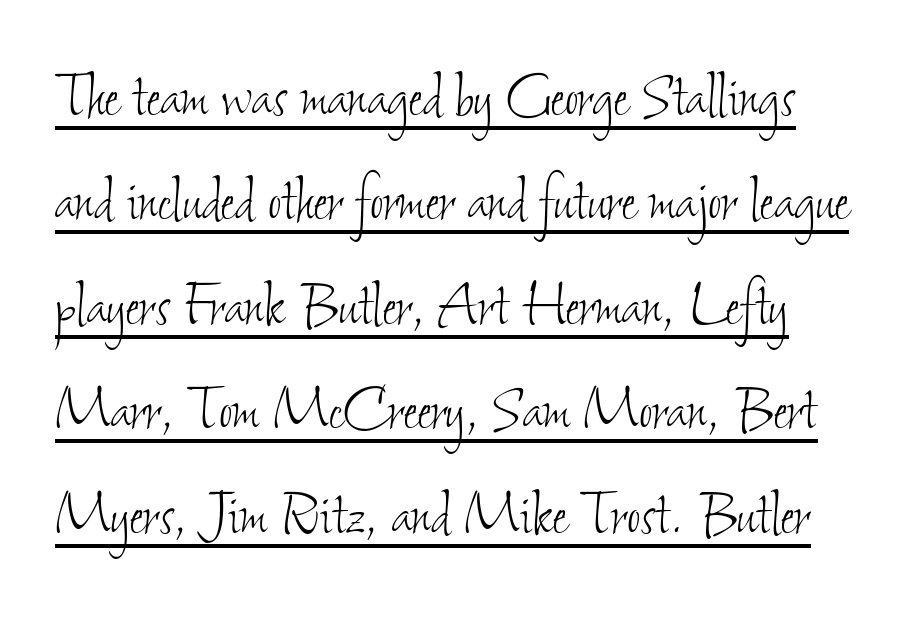
Tracking here is standard; glyphs follow each other at the usual distance. These lines sit exactly where default settings would place them. Bold? No — there's no thickening of the strokes. The lettering is marked with a stroke running underneath it.
